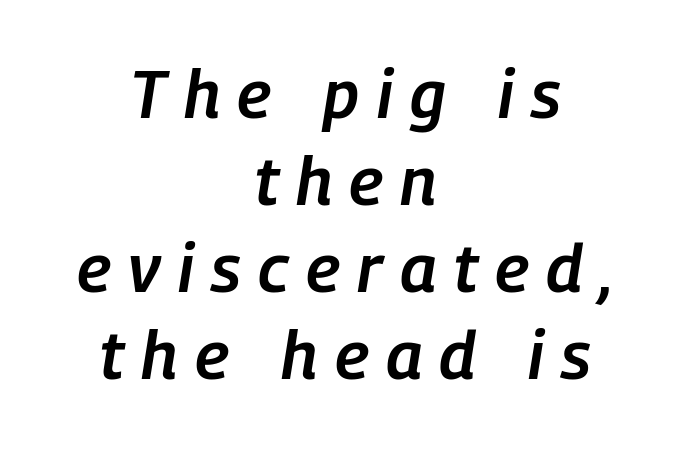
Q: Is the text bold? A: Semi-bold.
Q: Is the text italic (slanted)? A: Yes, it leans right by about 9 degrees.
Q: Is the text underlined? A: No.
Q: How is the paragraph aligned? A: Centered.
Q: Is the spacing between letters normal or unusually wide? A: Unusually wide.
Q: Is the spacing between lines tight, normal or loose? A: Normal.
Q: Width (condensed, normal, or wide)? A: Condensed.
Q: Stroke contrast? A: Low.
Q: x-height? A: Medium.
Q: Monospaced? A: No.
